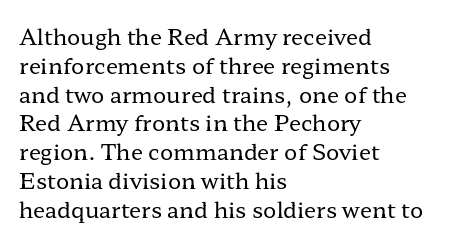
Q: Is the text bold? A: No.
Q: Is the text italic (slanted)? A: No, it is upright.
Q: Is the text underlined? A: No.
Q: How is the paragraph aligned? A: Left-aligned.
Q: Is the spacing between letters normal or unusually wide? A: Normal.
Q: Is the spacing between lines tight, normal or loose? A: Normal.
